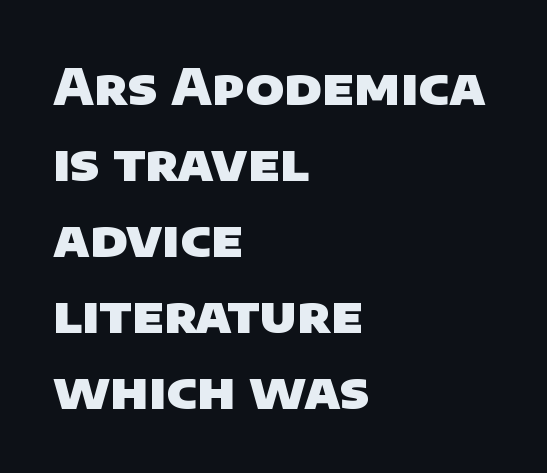
{"serif": "no", "bold": "yes", "weight": "heavy", "width": "normal", "stroke_contrast": "low", "x_height": "large", "monospaced": "no", "underline": "no", "align": "left", "line_spacing": "normal", "line_spacing_ratio": 1.52, "letter_spacing": "normal", "letter_spacing_em": 0.0, "glyph_px": 50}
